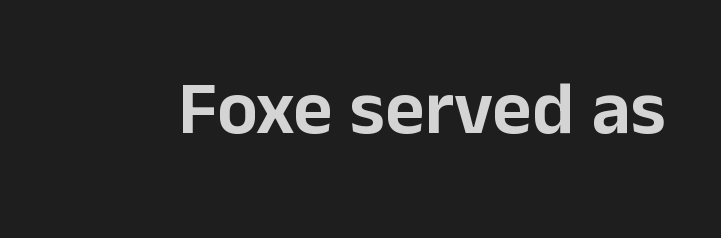
{"serif": "no", "italic": "no", "width": "normal", "stroke_contrast": "low", "x_height": "medium", "monospaced": "no", "underline": "no", "letter_spacing": "normal", "letter_spacing_em": 0.0, "glyph_px": 76}
